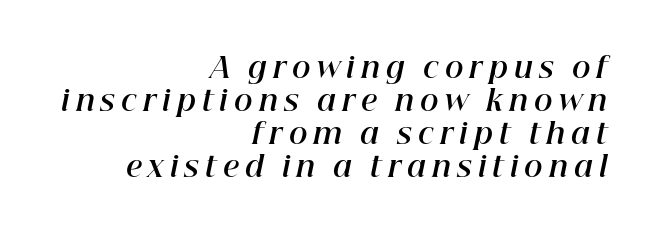
Horizontal alignment here is rightward, an uncommon choice for prose. Each row of text sits above clean, open space. Words appear elongated and porous because spacing is wide. The specimen reads as italic at a glance.
